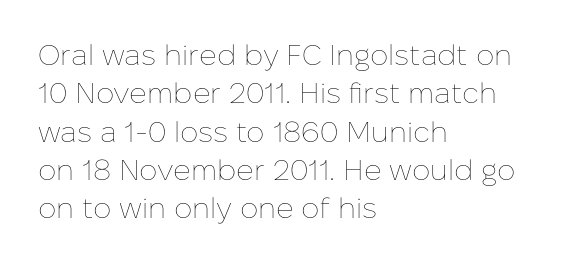
The image shows 29 px thin type, upright; set left-aligned, normal line spacing (1.32x), normal letter spacing, not underlined; low stroke contrast and a medium x-height.
